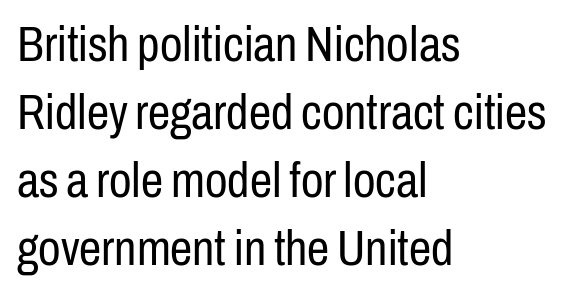
Is this a fixed-width face? No — the glyphs have proportional, varying widths. Where is the straight margin? On the left. A roman cut, with each character standing at attention. The typesetting does not lean heavy: it is not bold. Rows of type keep a routine distance in the vertical direction. The specimen omits any rule beneath the text block's lines.
